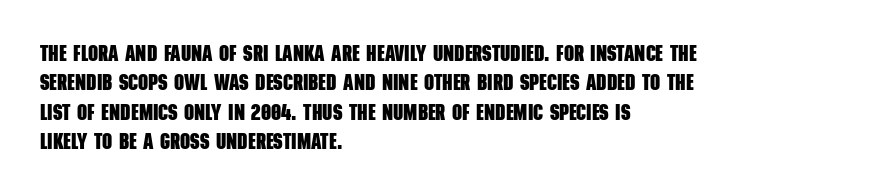
The image shows 22 px bold type; set left-aligned, normal line spacing (1.33x), normal letter spacing, not underlined.
